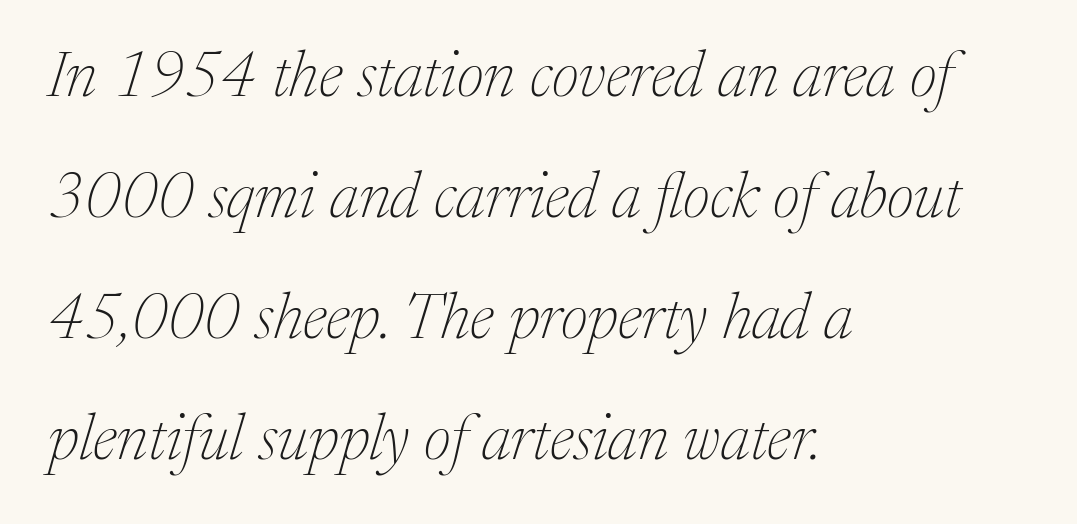
Q: Is the text bold? A: No.
Q: Is the text italic (slanted)? A: Yes, it leans right by about 17 degrees.
Q: Is the typeface a serif or a sans-serif typeface? A: Serif.
Q: Is the text underlined? A: No.
Q: How is the paragraph aligned? A: Left-aligned.
Q: Is the spacing between letters normal or unusually wide? A: Normal.
Q: Width (condensed, normal, or wide)? A: Normal.
Q: Stroke contrast? A: Medium.
Q: x-height? A: Medium.
Q: Monospaced? A: No.
